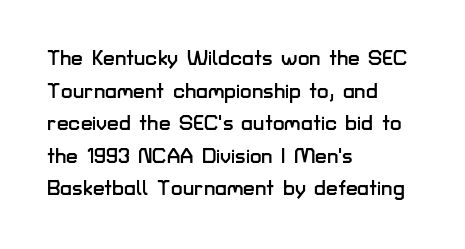
{"italic": "no", "underline": "no", "align": "left", "line_spacing": "normal", "line_spacing_ratio": 1.55, "letter_spacing": "normal", "letter_spacing_em": 0.0, "glyph_px": 21}
